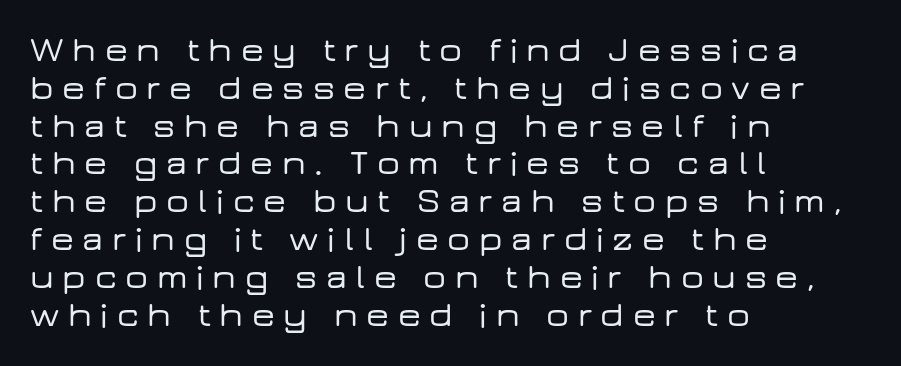
{"serif": "no", "italic": "no", "width": "wide", "stroke_contrast": "low", "x_height": "medium", "monospaced": "no", "underline": "no", "align": "left", "line_spacing": "tight", "line_spacing_ratio": 1.05, "letter_spacing": "wide", "letter_spacing_em": 0.24, "glyph_px": 36}
